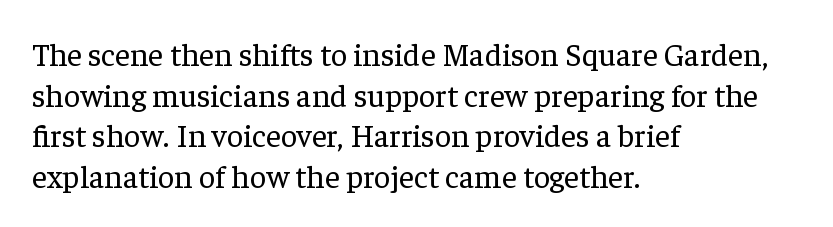
{"serif": "yes", "italic": "no", "bold": "no", "weight": "regular", "width": "normal", "stroke_contrast": "low", "x_height": "medium", "monospaced": "no", "underline": "no", "align": "left", "line_spacing": "normal", "line_spacing_ratio": 1.27, "letter_spacing": "normal", "letter_spacing_em": 0.0, "glyph_px": 32}
